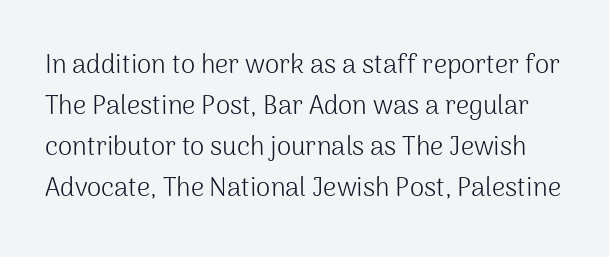
Q: Is the text bold? A: No.
Q: Is the text italic (slanted)? A: No, it is upright.
Q: Is the text underlined? A: No.
Q: Is the spacing between letters normal or unusually wide? A: Normal.
Q: Is the spacing between lines tight, normal or loose? A: Normal.
